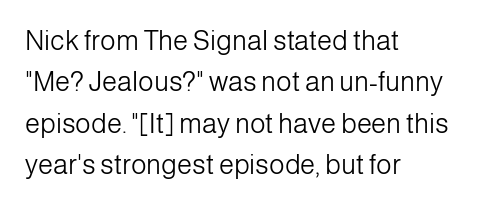
The image shows 27 px text type, upright; set left-aligned, normal line spacing (1.53x), normal letter spacing, not underlined.
